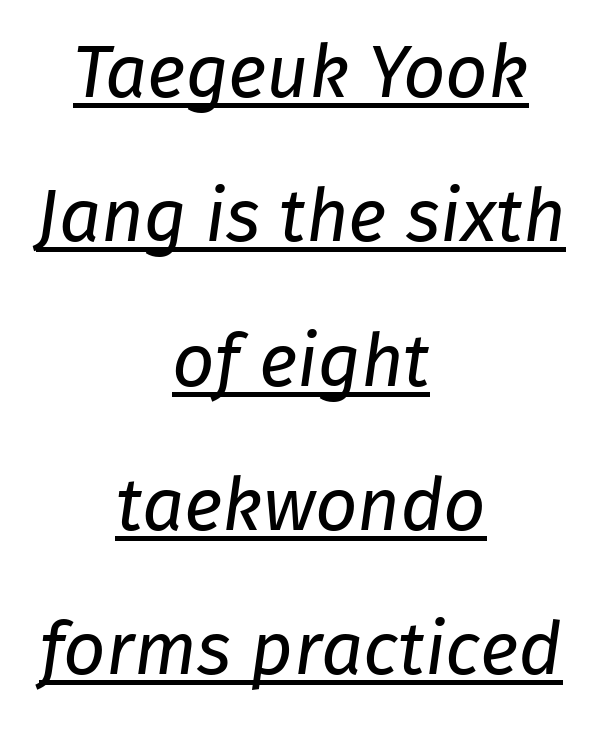
{"italic": "yes", "lean": "right", "slant_degrees": 8, "bold": "no", "weight": "regular", "width": "normal", "stroke_contrast": "low", "x_height": "medium", "monospaced": "no", "underline": "yes", "align": "center", "line_spacing": "loose", "line_spacing_ratio": 1.95, "letter_spacing": "normal", "letter_spacing_em": 0.0, "glyph_px": 74}
